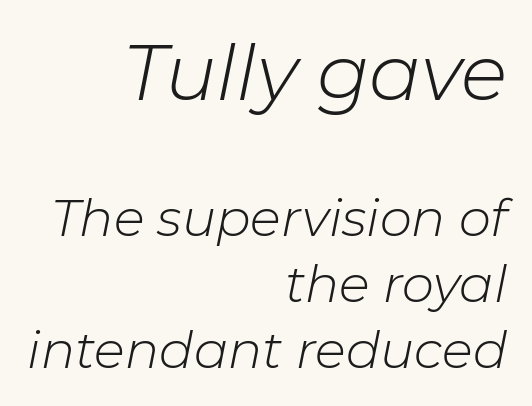
Q: Is the text bold? A: No.
Q: Is the text italic (slanted)? A: Yes, it leans right by about 11 degrees.
Q: Is the text underlined? A: No.
Q: How is the paragraph aligned? A: Right-aligned.
Q: Is the spacing between letters normal or unusually wide? A: Normal.
Q: Is the spacing between lines tight, normal or loose? A: Normal.
Q: Which block of text is set in a larger size, the first (top) or the second (bottom)? A: The first (top) one.
Q: Width (condensed, normal, or wide)? A: Normal.
Q: Stroke contrast? A: Low.
Q: x-height? A: Medium.
Q: Monospaced? A: No.
